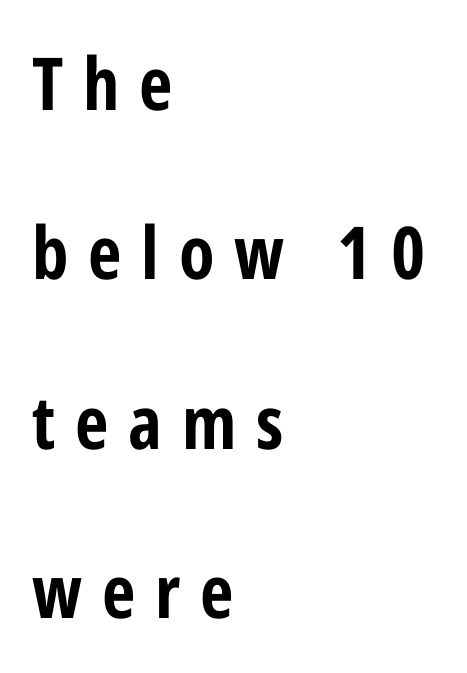
{"serif": "no", "italic": "no", "bold": "yes", "weight": "bold", "width": "condensed", "stroke_contrast": "low", "x_height": "medium", "monospaced": "no", "underline": "no", "align": "left", "line_spacing": "loose", "line_spacing_ratio": 2.32, "letter_spacing": "wide", "letter_spacing_em": 0.27, "glyph_px": 73}
